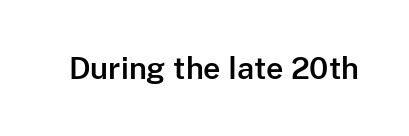
Rendered with straight, roman letterforms. Clear beneath every line of the passage. Short note: letters normally spaced. The letters advance in unequal steps, a hallmark of proportional type.
